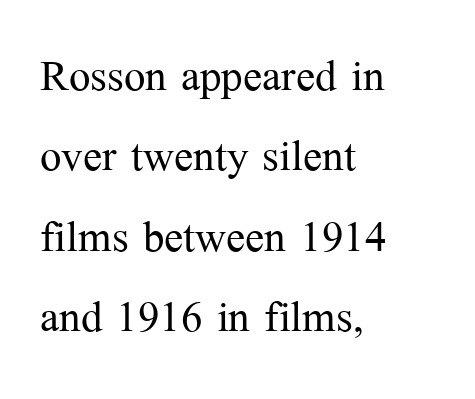
{"serif": "yes", "italic": "no", "bold": "no", "weight": "light", "width": "normal", "stroke_contrast": "medium", "x_height": "medium", "monospaced": "no", "underline": "no", "align": "left", "line_spacing": "normal", "line_spacing_ratio": 1.41, "letter_spacing": "normal", "letter_spacing_em": 0.0, "glyph_px": 57}
